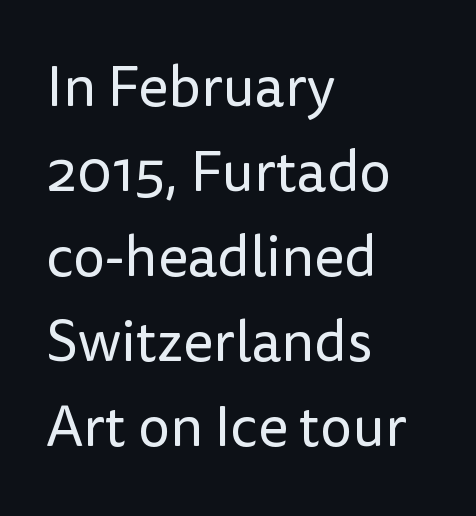
Are there feet on the stems? There aren't — it's a sans. This reads as an unemphasized weight, regular at the heaviest. Descenders hang freely into open space. The face used here is rendered with its standard letterfit. Leading: standard.
